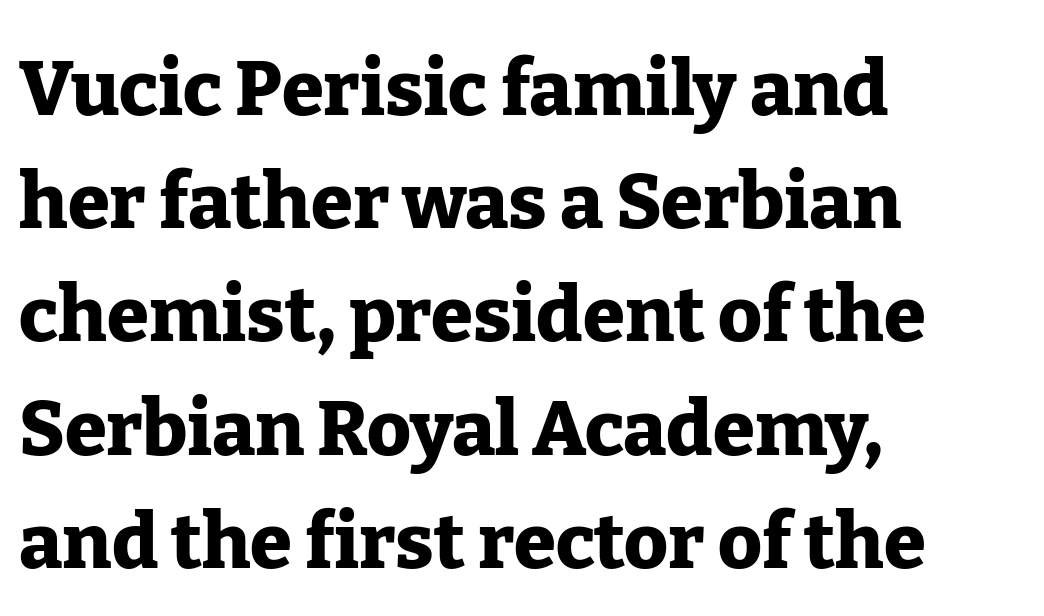
The image shows 76 px heavy serif type, upright; set left-aligned, normal line spacing (1.49x), normal letter spacing, not underlined; low stroke contrast and a medium x-height.
